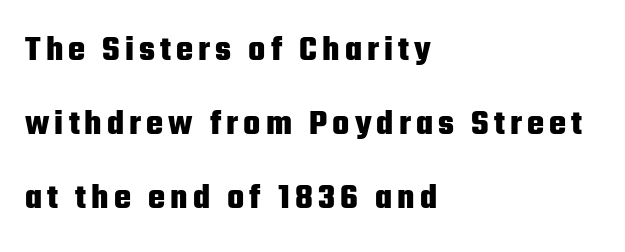
{"serif": "no", "italic": "no", "bold": "yes", "weight": "heavy", "width": "condensed", "stroke_contrast": "low", "x_height": "medium", "monospaced": "no", "underline": "no", "align": "left", "line_spacing": "loose", "line_spacing_ratio": 2.06, "glyph_px": 36}
